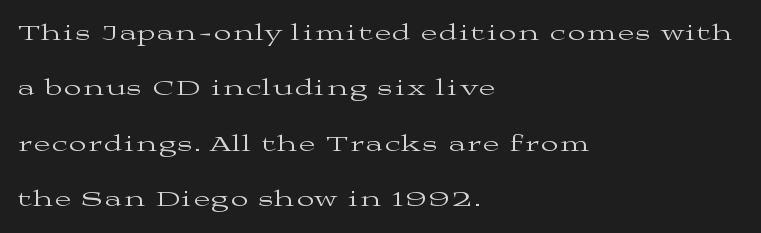
Q: Is the text bold? A: No.
Q: Is the text italic (slanted)? A: No, it is upright.
Q: Is the text underlined? A: No.
Q: How is the paragraph aligned? A: Left-aligned.
Q: Is the spacing between lines tight, normal or loose? A: Loose.
